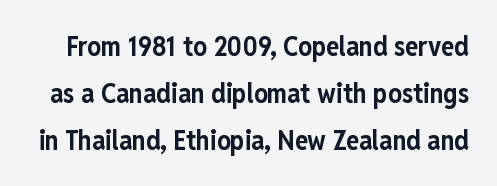
{"italic": "no", "bold": "yes", "underline": "no", "line_spacing_ratio": 1.74, "letter_spacing": "normal", "letter_spacing_em": 0.0, "glyph_px": 27}
